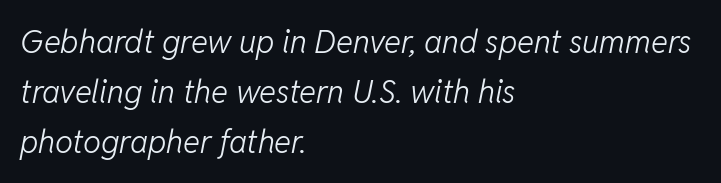
The image shows 32 px light type, italic (leaning right); set left-aligned, normal line spacing (1.56x), normal letter spacing, not underlined; low stroke contrast and a medium x-height.
